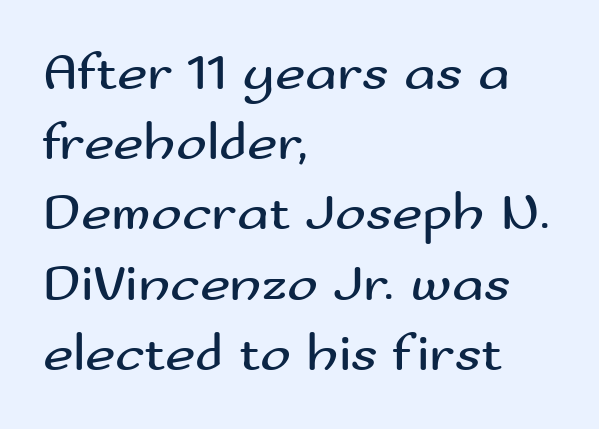
Think standard paragraph weight, or any step lighter than that. The rendering uses natural spacing where letterforms have individual widths. The space between consecutive lines is moderate. These lines were composed using upright roman letters.
